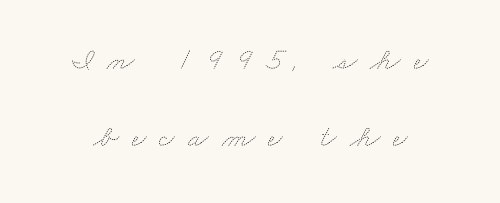
The line texture is sparse and dotted thanks to wide tracking. Honestly, the rows look like they've been pulled way apart. Underline: absent. Do the characters align in a grid? No, the font is proportional. The font is comparable to plain body text, perhaps lighter.
